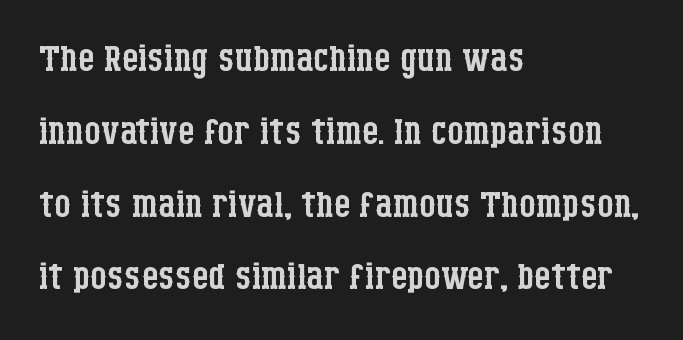
Rule under the text: the space is simply empty. This sample uses a serif face. Think of a printed novel: that variable character pitch is what you see here. The face used here is rendered with its standard letterfit. These lines stack with their left ends in a neat column.
